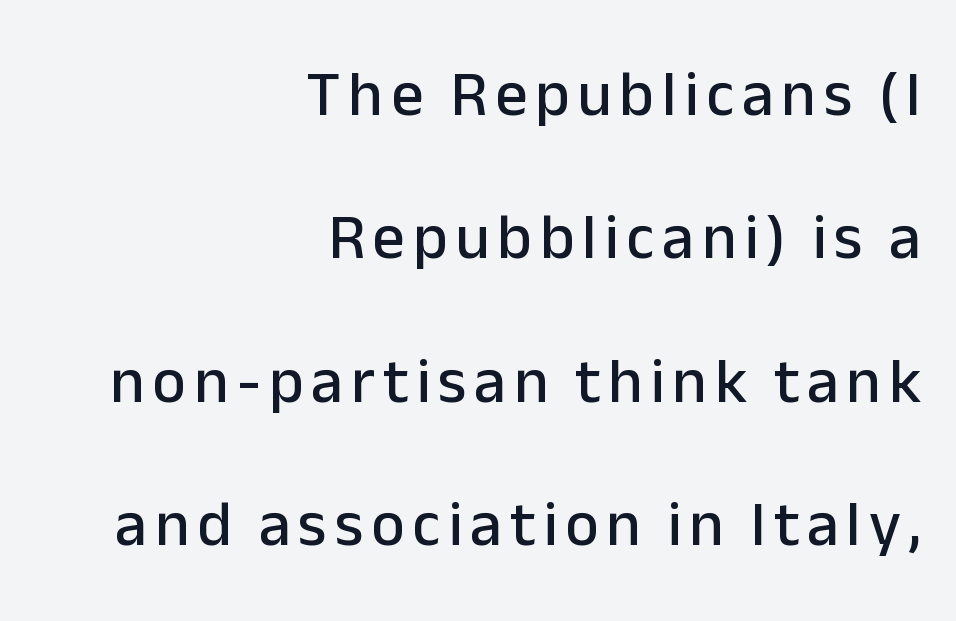
{"serif": "no", "italic": "no", "width": "normal", "stroke_contrast": "low", "x_height": "medium", "monospaced": "no", "underline": "no", "align": "right", "line_spacing": "loose", "line_spacing_ratio": 2.24, "glyph_px": 64}
